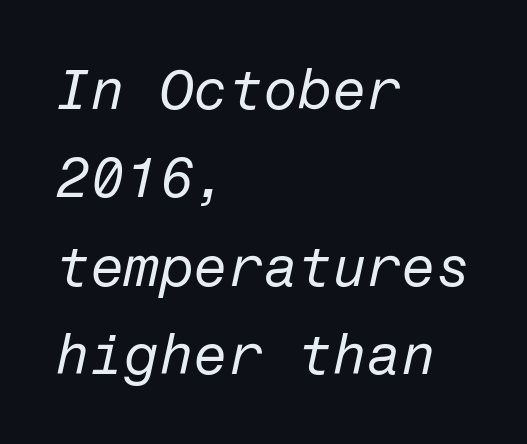
The passage shown stacks its lines at a standard gap. Letters have the restrained weight of plain body copy at most. Glyph-to-glyph distance matches everyday printed text. Yep, that's italic — everything's leaning. The foot of each line stays bare and open.
